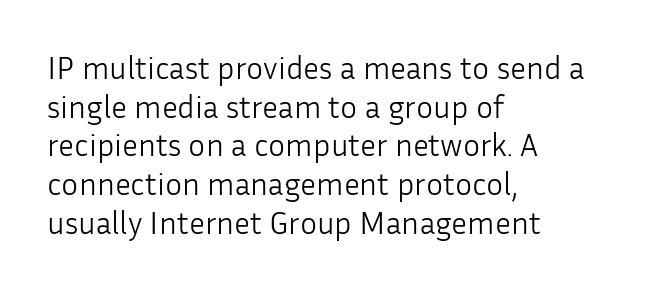
{"serif": "no", "italic": "no", "bold": "no", "weight": "light", "width": "normal", "stroke_contrast": "low", "x_height": "medium", "monospaced": "no", "underline": "no", "align": "left", "line_spacing_ratio": 1.21, "letter_spacing": "normal", "letter_spacing_em": 0.0, "glyph_px": 32}
